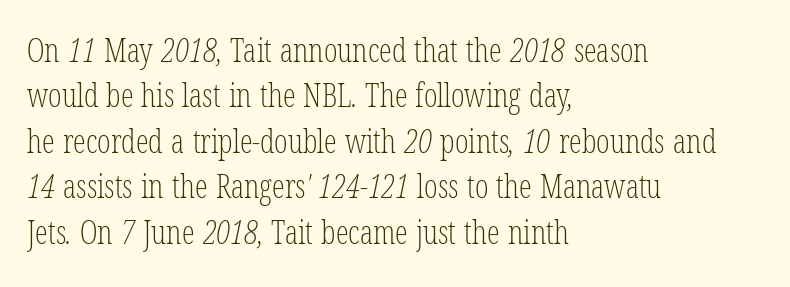
{"serif": "yes", "bold": "no", "weight": "light", "width": "condensed", "stroke_contrast": "low", "x_height": "medium", "monospaced": "no", "underline": "no", "align": "left", "line_spacing": "normal", "line_spacing_ratio": 1.42, "letter_spacing": "normal", "letter_spacing_em": 0.0, "glyph_px": 32}
